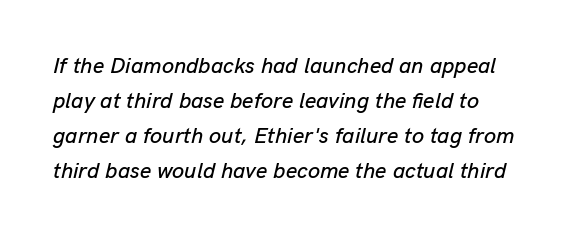
The image shows 22 px text type, italic (leaning right); set left-aligned, normal line spacing (1.59x), normal letter spacing, not underlined.
